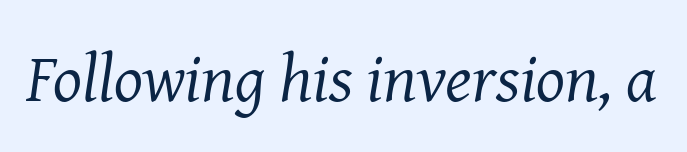
Q: Is the text bold? A: No.
Q: Is the text italic (slanted)? A: Yes, it leans right by about 8 degrees.
Q: Is the typeface a serif or a sans-serif typeface? A: Serif.
Q: Is the text underlined? A: No.
Q: Is the spacing between letters normal or unusually wide? A: Normal.
Q: Width (condensed, normal, or wide)? A: Normal.
Q: Stroke contrast? A: Medium.
Q: x-height? A: Medium.
Q: Monospaced? A: No.
